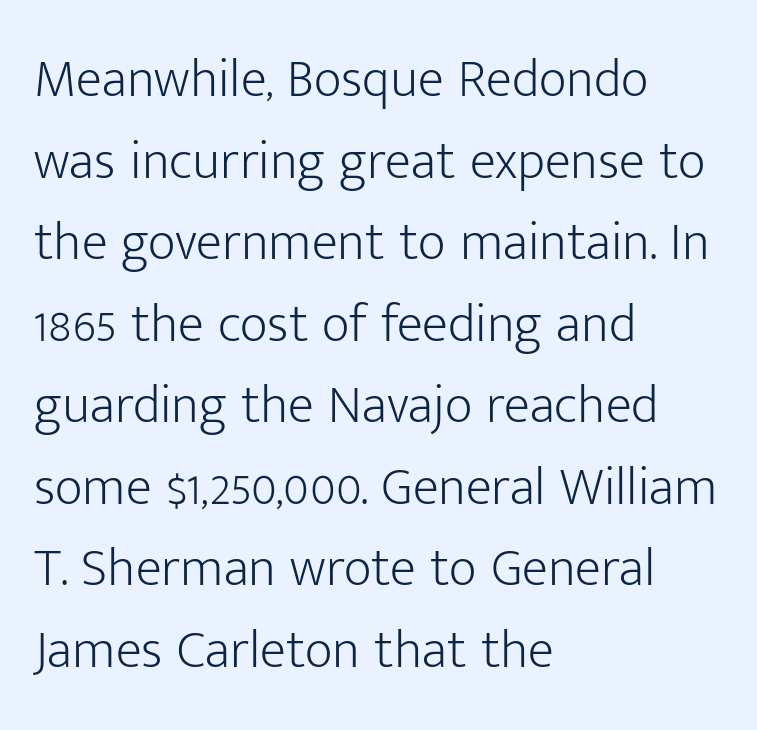
Q: Is the text bold? A: No.
Q: Is the text italic (slanted)? A: No, it is upright.
Q: Is the typeface a serif or a sans-serif typeface? A: Sans-serif.
Q: Is the text underlined? A: No.
Q: How is the paragraph aligned? A: Left-aligned.
Q: Is the spacing between letters normal or unusually wide? A: Normal.
Q: Is the spacing between lines tight, normal or loose? A: Normal.
Q: Width (condensed, normal, or wide)? A: Normal.
Q: Stroke contrast? A: Low.
Q: x-height? A: Medium.
Q: Monospaced? A: No.
